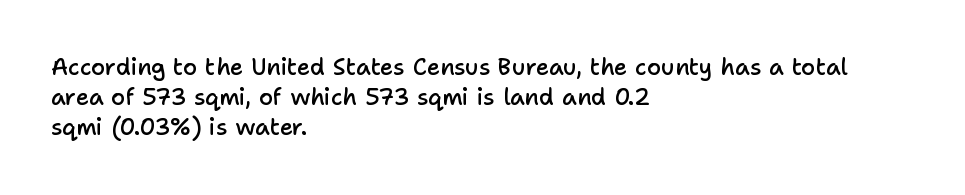
Q: Is the text bold? A: Semi-bold.
Q: Is the text italic (slanted)? A: No, it is upright.
Q: Is the text underlined? A: No.
Q: How is the paragraph aligned? A: Left-aligned.
Q: Is the spacing between letters normal or unusually wide? A: Normal.
Q: Is the spacing between lines tight, normal or loose? A: Normal.
